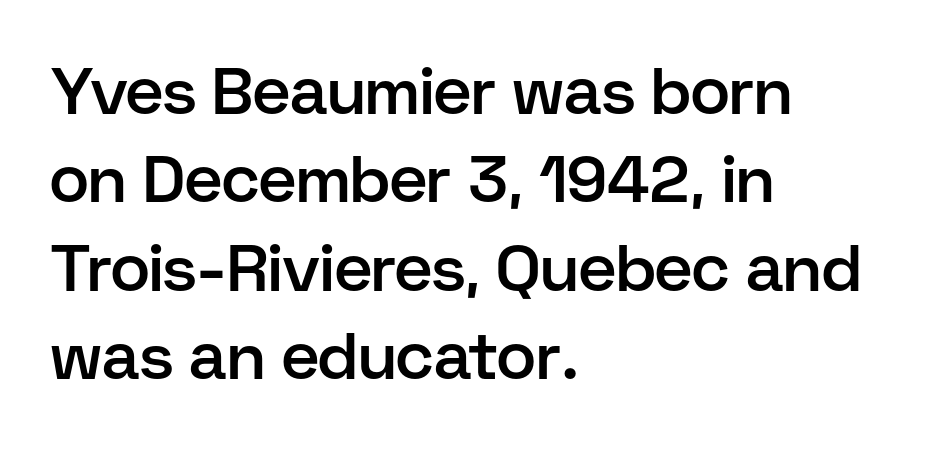
Posture: straight, roman, zero tilt. Each letter keeps its own natural width here, so spacing adapts to shape. Students, note that the glyphs here touch the page at normal intervals. Any mark beneath the type? The region is blank. All the whitespace from short lines collects on the right.
